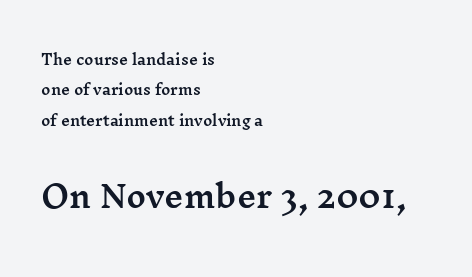
Q: Is the text italic (slanted)? A: No, it is upright.
Q: Is the typeface a serif or a sans-serif typeface? A: Serif.
Q: Is the text underlined? A: No.
Q: How is the paragraph aligned? A: Left-aligned.
Q: Is the spacing between letters normal or unusually wide? A: Normal.
Q: Is the spacing between lines tight, normal or loose? A: Loose.
Q: Which block of text is set in a larger size, the first (top) or the second (bottom)? A: The second (bottom) one.
Q: Width (condensed, normal, or wide)? A: Wide.
Q: Stroke contrast? A: Medium.
Q: x-height? A: Medium.
Q: Monospaced? A: No.
